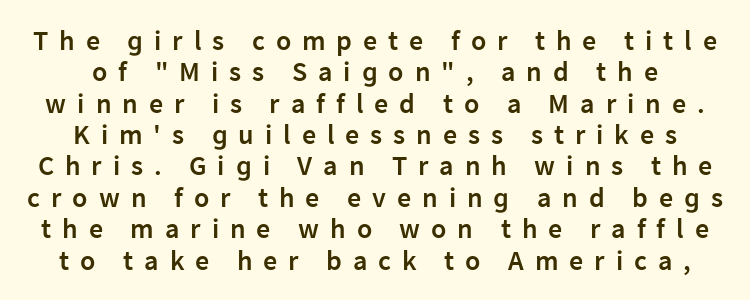
Q: Is the text bold? A: Semi-bold.
Q: Is the text italic (slanted)? A: No, it is upright.
Q: Is the typeface a serif or a sans-serif typeface? A: Sans-serif.
Q: Is the text underlined? A: No.
Q: Is the spacing between letters normal or unusually wide? A: Unusually wide.
Q: Is the spacing between lines tight, normal or loose? A: Tight.
Q: Width (condensed, normal, or wide)? A: Normal.
Q: Stroke contrast? A: Low.
Q: x-height? A: Medium.
Q: Monospaced? A: No.
